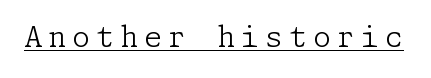
The image shows 29 px light serif type, upright; set unusually wide letter spacing (+0.21 em), underlined; low stroke contrast and a medium x-height.
